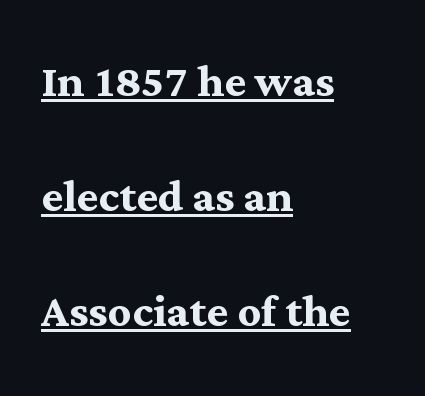
Caption: multi-line text, flush left, ragged right. The axis of the letterforms is exactly vertical. Font category for this specimen: serif. These lines keep a tight, regular rhythm from letter to letter. These lines are rendered in a variable-pitch font. The block of text is sparse from top to bottom, with ample space between rows.
